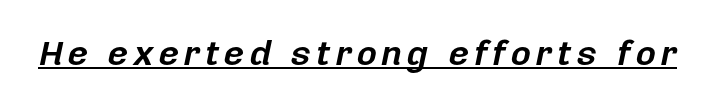
The face used here is proportionally spaced, like ordinary book or web type. Is the type slanted? Yes — the strokes lean at a clear angle. The specimen includes a rule beneath the text block's lines. What weight is shown? A full bold with thick strokes.
